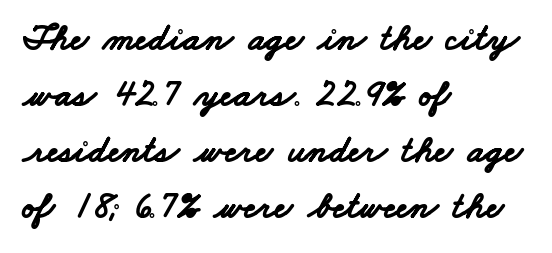
Set as a true bold cut, around the 700 mark. The baseline area is clear. Nothing unusual about the tracking: characters are spaced as the font intends. Nothing sits at the stroke ends, so this counts as sans-serif. The compositor pushed each line to the left boundary.
